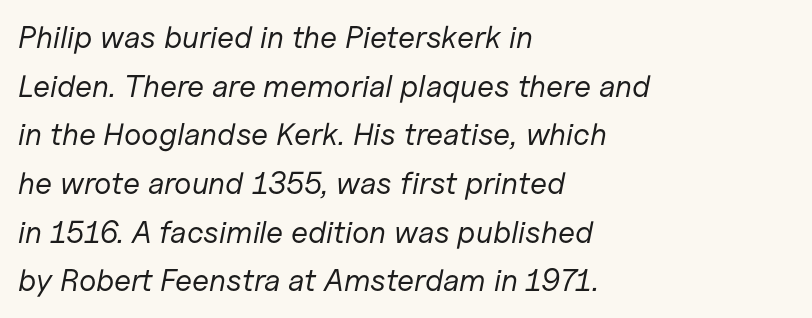
Q: Is the text bold? A: No.
Q: Is the text italic (slanted)? A: Yes, it leans right by about 11 degrees.
Q: Is the text underlined? A: No.
Q: How is the paragraph aligned? A: Left-aligned.
Q: Is the spacing between letters normal or unusually wide? A: Normal.
Q: Is the spacing between lines tight, normal or loose? A: Normal.
Q: Width (condensed, normal, or wide)? A: Normal.
Q: Stroke contrast? A: Low.
Q: x-height? A: Medium.
Q: Monospaced? A: No.
